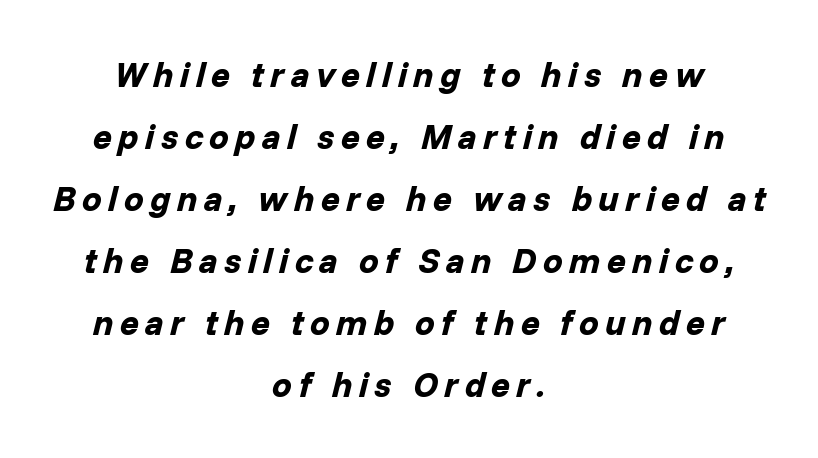
The image shows 35 px bold type, italic (leaning right); set centered, line spacing 1.77x, not underlined; low stroke contrast and a medium x-height.
